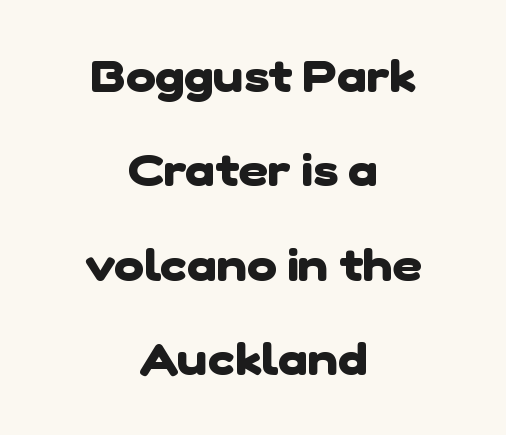
Note the varied advance widths — an 'i' is clearly narrower than an 'm'. Only glyphs here, with clear space below each row. Emphasis by weight is at full strength: bold. Airy leading. Letterform terminals end flat and unadorned throughout the passage. Is the letter spacing exaggerated? No — it looks like the ordinary default.
